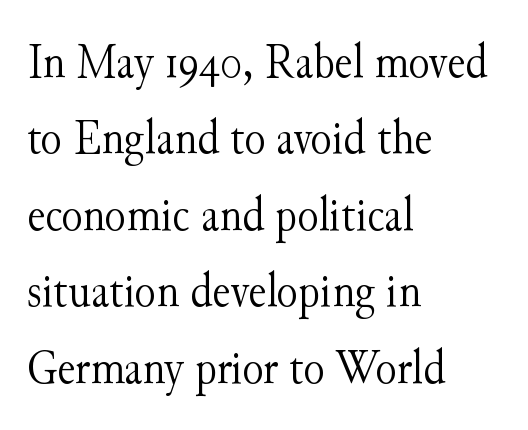
Q: Is the text bold? A: No.
Q: Is the text italic (slanted)? A: No, it is upright.
Q: Is the typeface a serif or a sans-serif typeface? A: Serif.
Q: Is the text underlined? A: No.
Q: How is the paragraph aligned? A: Left-aligned.
Q: Is the spacing between letters normal or unusually wide? A: Normal.
Q: Is the spacing between lines tight, normal or loose? A: Normal.
Q: Width (condensed, normal, or wide)? A: Normal.
Q: Stroke contrast? A: Medium.
Q: x-height? A: Small.
Q: Monospaced? A: No.
